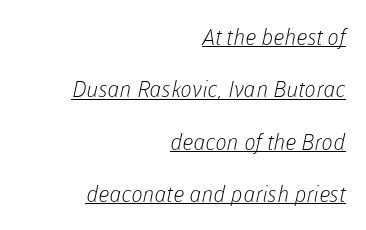
{"bold": "no", "underline": "yes", "align": "right", "line_spacing": "loose", "line_spacing_ratio": 2.38, "letter_spacing": "normal", "letter_spacing_em": 0.0, "glyph_px": 22}
